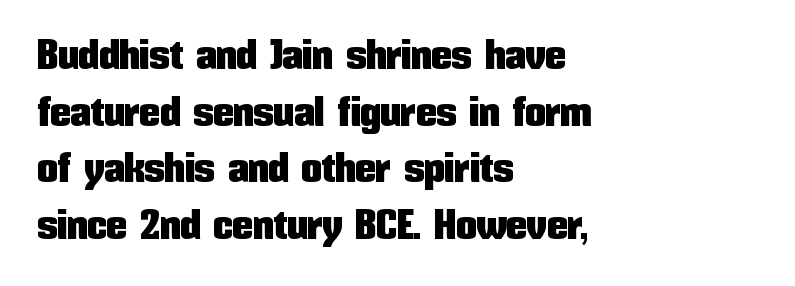
{"serif": "no", "italic": "no", "width": "condensed", "stroke_contrast": "low", "x_height": "medium", "monospaced": "no", "underline": "no", "align": "left", "line_spacing": "normal", "line_spacing_ratio": 1.38, "letter_spacing": "normal", "letter_spacing_em": 0.0, "glyph_px": 41}
